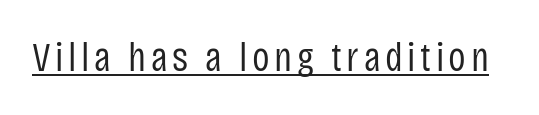
The image shows 41 px regular-weight, condensed sans-serif type, upright; set underlined; low stroke contrast and a large x-height.
